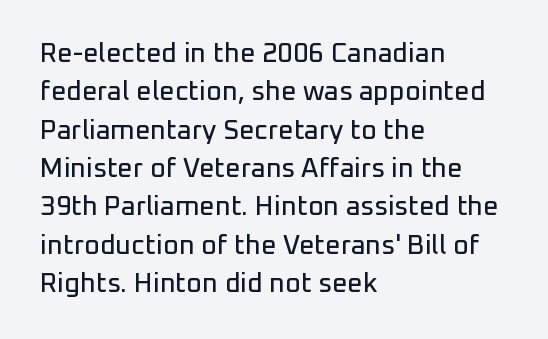
{"italic": "no", "underline": "no", "align": "left", "line_spacing": "normal", "line_spacing_ratio": 1.42, "letter_spacing": "normal", "letter_spacing_em": 0.0, "glyph_px": 27}
